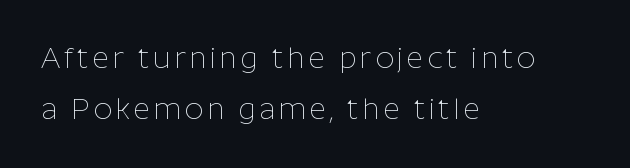
Q: Is the text bold? A: No.
Q: Is the text italic (slanted)? A: No, it is upright.
Q: Is the typeface a serif or a sans-serif typeface? A: Sans-serif.
Q: Is the text underlined? A: No.
Q: How is the paragraph aligned? A: Left-aligned.
Q: Width (condensed, normal, or wide)? A: Normal.
Q: Stroke contrast? A: Low.
Q: x-height? A: Medium.
Q: Monospaced? A: No.
